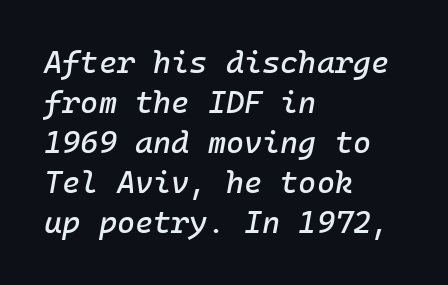
The image shows 31 px text type, italic (leaning right); set left-aligned, normal line spacing (1.29x), normal letter spacing, not underlined; low stroke contrast and a medium x-height.
